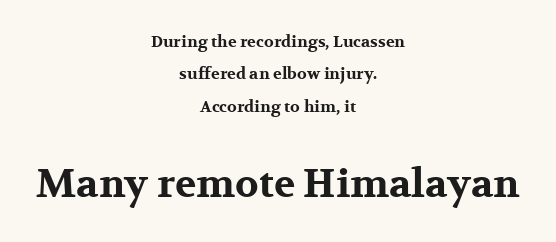
Q: Is the text bold? A: Yes.
Q: Is the text italic (slanted)? A: No, it is upright.
Q: Is the typeface a serif or a sans-serif typeface? A: Serif.
Q: Is the text underlined? A: No.
Q: How is the paragraph aligned? A: Centered.
Q: Is the spacing between letters normal or unusually wide? A: Normal.
Q: Is the spacing between lines tight, normal or loose? A: Loose.
Q: Which block of text is set in a larger size, the first (top) or the second (bottom)? A: The second (bottom) one.
Q: Width (condensed, normal, or wide)? A: Wide.
Q: Stroke contrast? A: Medium.
Q: x-height? A: Medium.
Q: Monospaced? A: No.
